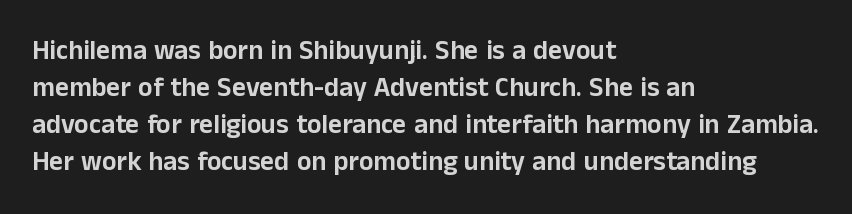
A typesetter would call this zero additional tracking. Notice how descenders clear the ascenders below comfortably — that's standard leading. Ordinary non-slanted type is in use. Letters rest on an invisible, unmarked baseline.
